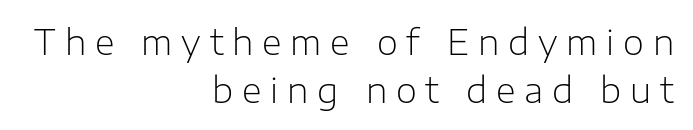
The image shows 34 px light sans-serif type, upright; set right-aligned, normal line spacing (1.4x), unusually wide letter spacing (+0.26 em), not underlined; low stroke contrast and a medium x-height.
